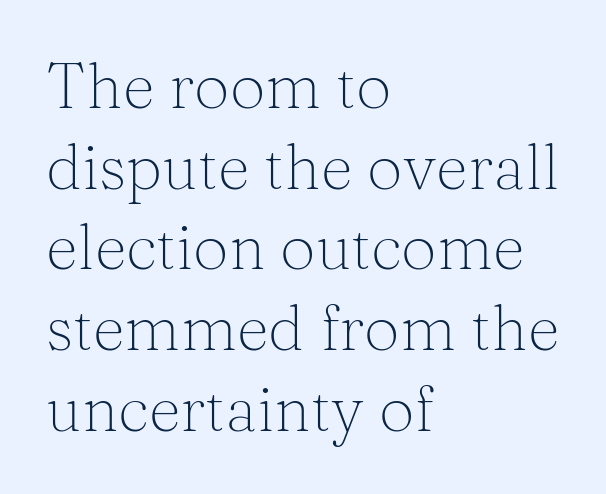
A typesetter would call this leading conventional body-copy spacing. The glyphs are unaccompanied by any horizontal stroke below them. The glyphs in this specimen are seriffed. Character widths vary here, with narrow letters taking less room than wide ones. The rag falls on the right side of this text block. Is this a heavy cut? Hardly; it is regular or lighter.
